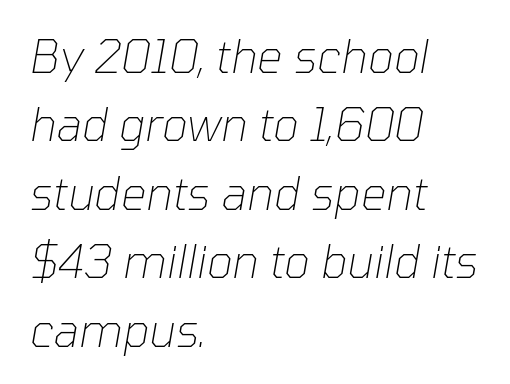
The image shows 45 px thin type, italic (leaning right); set left-aligned, normal line spacing (1.52x), normal letter spacing, not underlined; low stroke contrast and a medium x-height.
